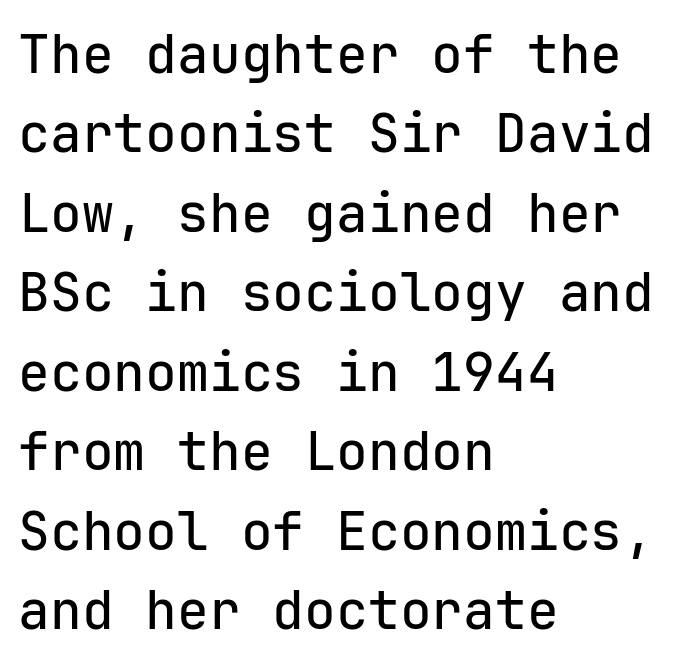
The image shows 53 px sans-serif type, upright, monospaced; set left-aligned, normal line spacing (1.5x), normal letter spacing, not underlined; low stroke contrast and a medium x-height.
